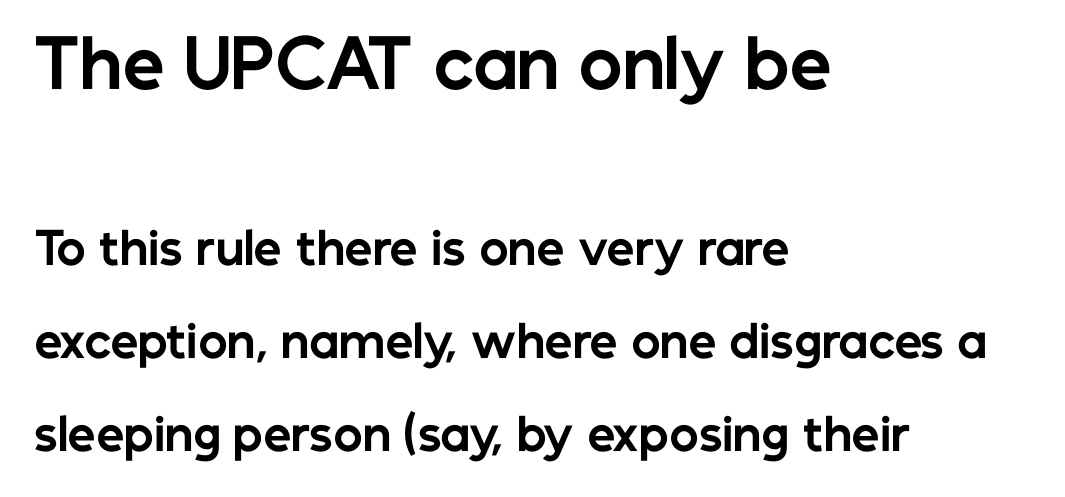
The image shows 66 px bold sans-serif type, upright; set left-aligned, loose line spacing (2.12x), normal letter spacing, not underlined; the first (top) block is 1.5x larger; low stroke contrast and a medium x-height.
